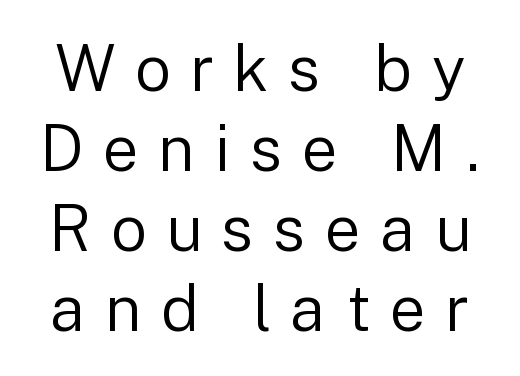
Q: Is the text bold? A: No.
Q: Is the text italic (slanted)? A: No, it is upright.
Q: Is the typeface a serif or a sans-serif typeface? A: Sans-serif.
Q: Is the text underlined? A: No.
Q: Is the spacing between letters normal or unusually wide? A: Unusually wide.
Q: Is the spacing between lines tight, normal or loose? A: Normal.
Q: Width (condensed, normal, or wide)? A: Normal.
Q: Stroke contrast? A: Low.
Q: x-height? A: Medium.
Q: Monospaced? A: No.
